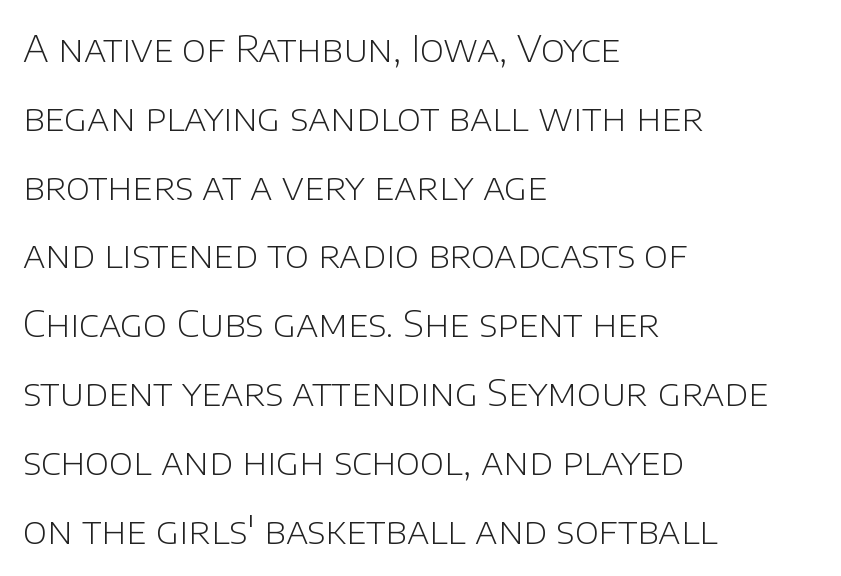
{"serif": "no", "italic": "no", "bold": "no", "weight": "light", "width": "normal", "stroke_contrast": "low", "x_height": "large", "monospaced": "no", "underline": "no", "align": "left", "line_spacing_ratio": 1.86, "letter_spacing": "normal", "letter_spacing_em": 0.0, "glyph_px": 37}
